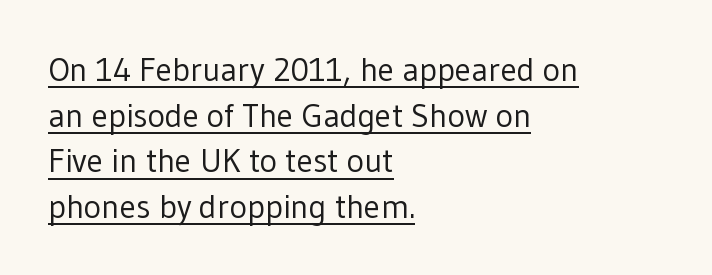
Q: Is the text bold? A: No.
Q: Is the text italic (slanted)? A: No, it is upright.
Q: Is the typeface a serif or a sans-serif typeface? A: Sans-serif.
Q: Is the text underlined? A: Yes.
Q: How is the paragraph aligned? A: Left-aligned.
Q: Is the spacing between letters normal or unusually wide? A: Normal.
Q: Is the spacing between lines tight, normal or loose? A: Normal.
Q: Width (condensed, normal, or wide)? A: Normal.
Q: Stroke contrast? A: Low.
Q: x-height? A: Medium.
Q: Monospaced? A: No.
